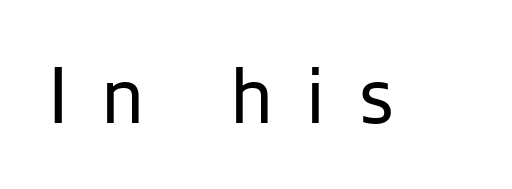
The image shows 78 px regular-weight sans-serif type, upright; set unusually wide letter spacing (+0.44 em), not underlined; low stroke contrast and a medium x-height.
